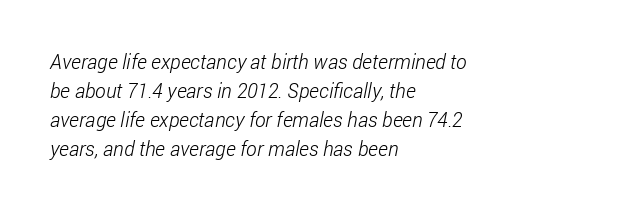
Q: Is the text bold? A: No.
Q: Is the text underlined? A: No.
Q: How is the paragraph aligned? A: Left-aligned.
Q: Is the spacing between letters normal or unusually wide? A: Normal.
Q: Is the spacing between lines tight, normal or loose? A: Normal.
